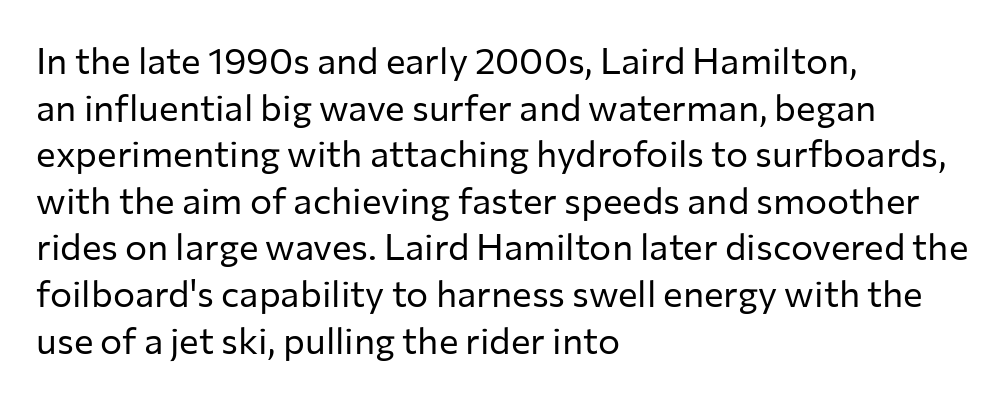
{"serif": "no", "italic": "no", "bold": "no", "weight": "regular", "width": "normal", "stroke_contrast": "low", "x_height": "medium", "monospaced": "no", "underline": "no", "align": "left", "line_spacing": "normal", "line_spacing_ratio": 1.26, "letter_spacing": "normal", "letter_spacing_em": 0.0, "glyph_px": 37}
